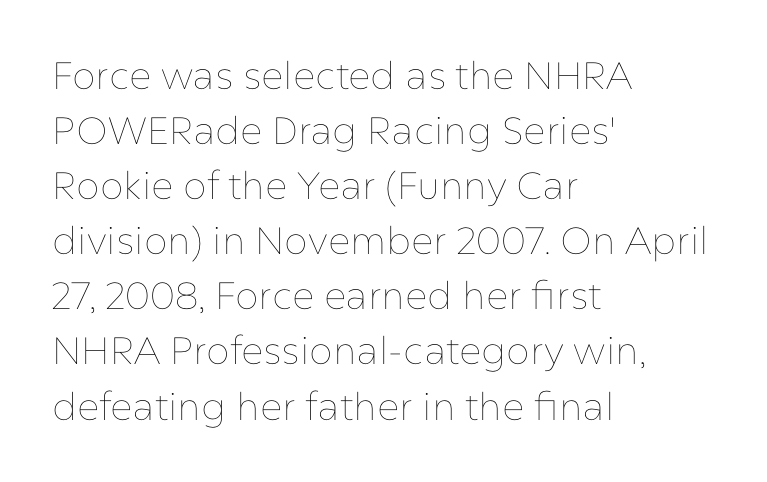
The passage shown is typed in a proportional face where columns would drift. Underlining? Definitely not there. Short and long lines alike share a common starting point at left. The type is set solid horizontally, with unmodified tracking.
